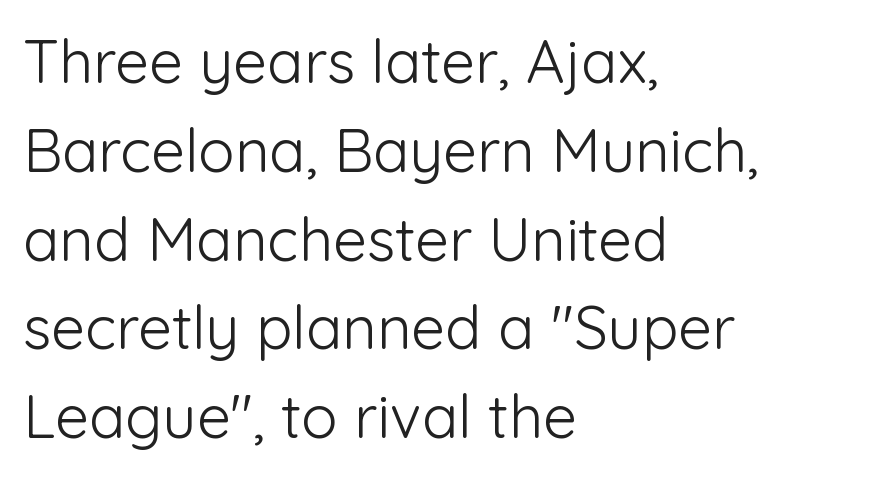
{"serif": "no", "italic": "no", "bold": "no", "weight": "light", "width": "normal", "stroke_contrast": "low", "x_height": "medium", "monospaced": "no", "underline": "no", "align": "left", "line_spacing": "normal", "line_spacing_ratio": 1.48, "letter_spacing": "normal", "letter_spacing_em": 0.0, "glyph_px": 60}
